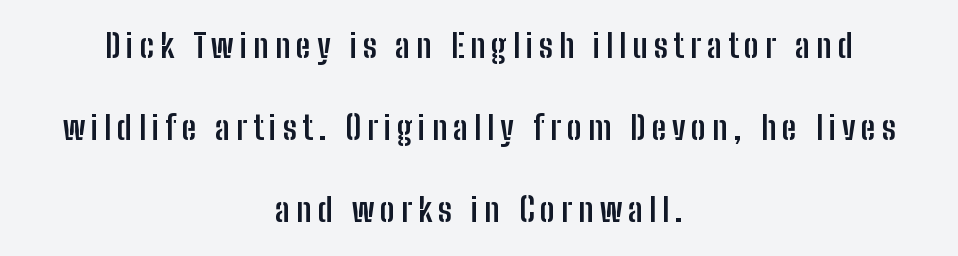
{"serif": "no", "italic": "no", "bold": "yes", "weight": "semibold", "width": "condensed", "stroke_contrast": "low", "x_height": "medium", "monospaced": "no", "underline": "no", "align": "center", "line_spacing": "loose", "line_spacing_ratio": 2.49, "glyph_px": 33}
